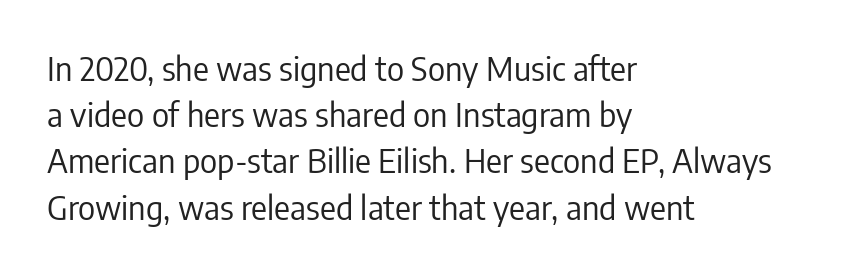
A light-to-regular cut is what we see here. Letter spacing: default. Anything drawn beneath the words? Only blank space. A roman cut, with each character standing at attention. A typesetter would call this proportional, since set widths differ per character.
